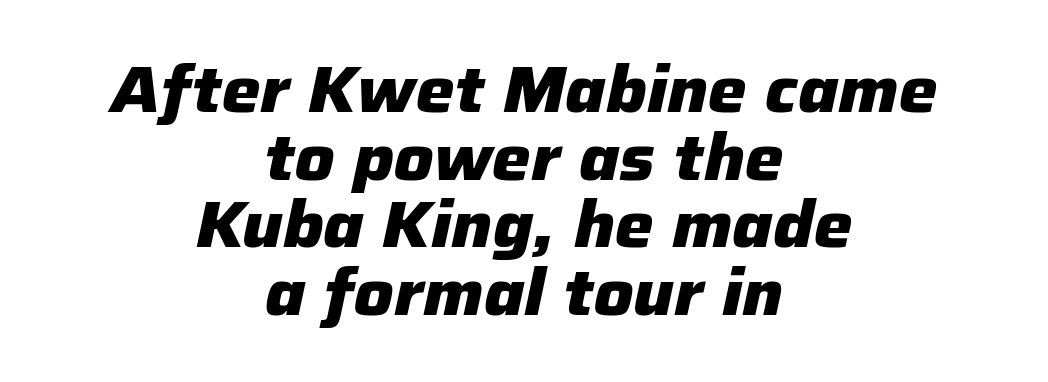
{"italic": "yes", "lean": "right", "slant_degrees": 12, "bold": "yes", "weight": "heavy", "width": "normal", "stroke_contrast": "low", "x_height": "medium", "monospaced": "no", "underline": "no", "align": "center", "line_spacing": "tight", "line_spacing_ratio": 1.04, "letter_spacing": "normal", "letter_spacing_em": 0.0, "glyph_px": 65}
